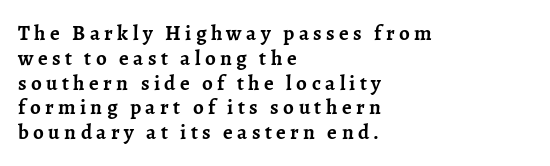
The letters stand straight up with perfectly vertical stems. Descenders are the only things crossing below the line. The typesetter chose a ragged-right arrangement here. What stands out about the letter spacing? Its width — letters are far apart. Typesetter's note: full bold, strokes at maximum text heaviness.
